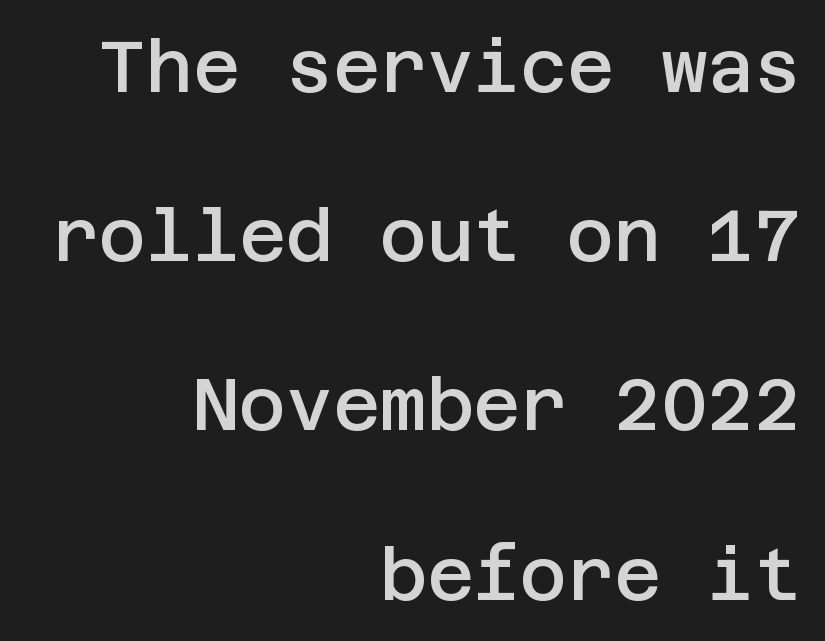
The image shows 72 px semibold sans-serif type, upright; set right-aligned, loose line spacing (2.35x), normal letter spacing, not underlined; low stroke contrast and a large x-height.
